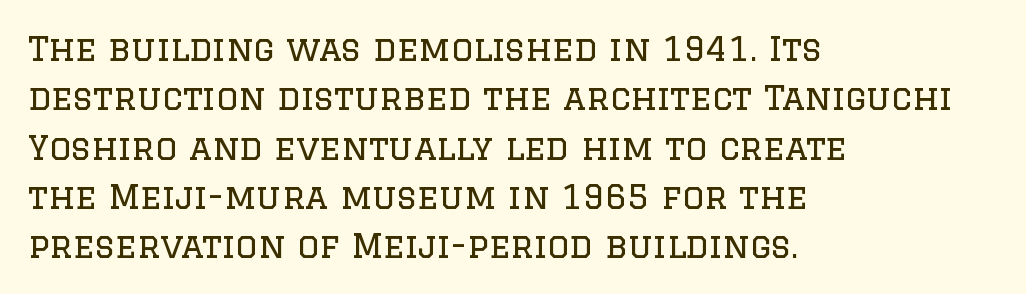
The image shows 34 px regular-weight serif type, upright; set left-aligned, normal line spacing (1.45x), normal letter spacing, not underlined; low stroke contrast and a large x-height.
